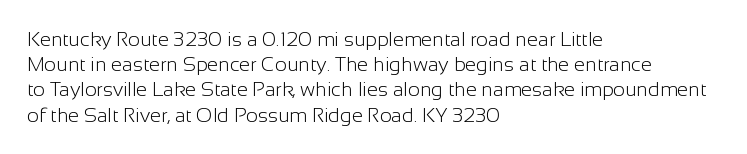
Q: Is the text bold? A: No.
Q: Is the text italic (slanted)? A: No, it is upright.
Q: Is the text underlined? A: No.
Q: How is the paragraph aligned? A: Left-aligned.
Q: Is the spacing between letters normal or unusually wide? A: Normal.
Q: Is the spacing between lines tight, normal or loose? A: Normal.
